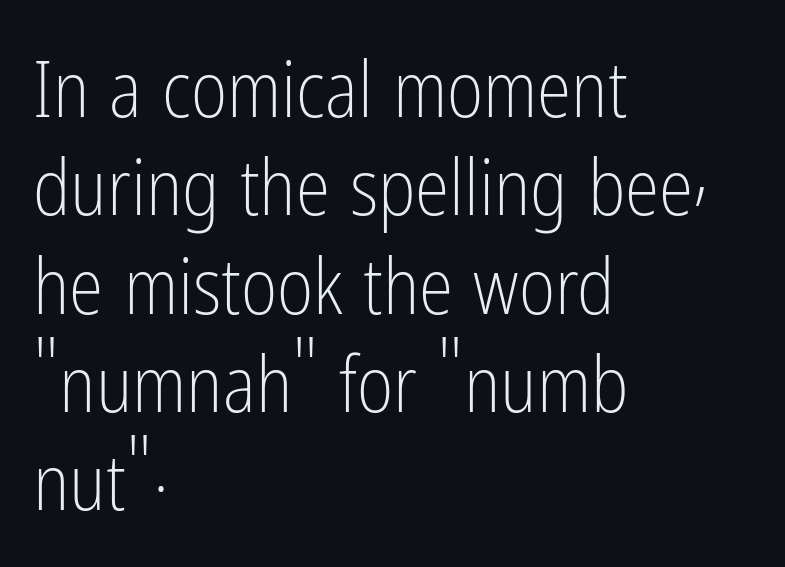
The image shows 78 px light, condensed sans-serif type, upright; set left-aligned, normal line spacing (1.26x), normal letter spacing, not underlined; low stroke contrast and a medium x-height.
